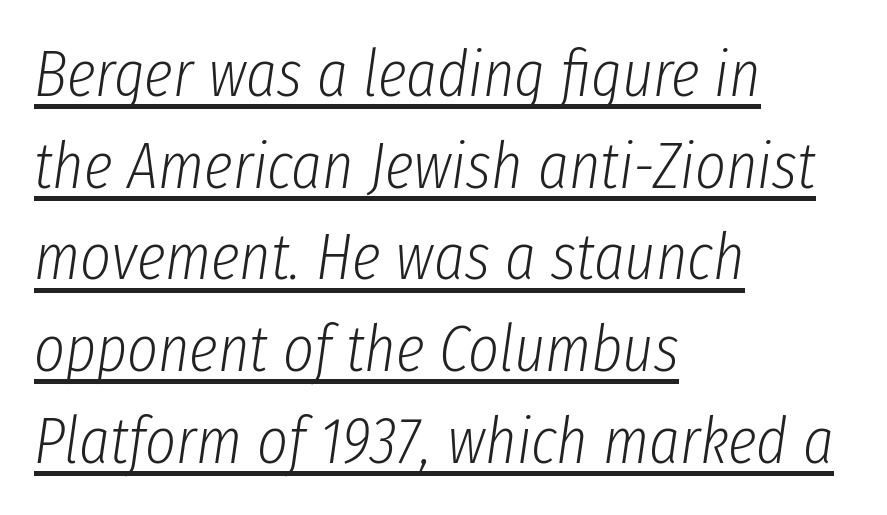
Q: Is the text bold? A: No.
Q: Is the text italic (slanted)? A: Yes, it leans right by about 8 degrees.
Q: Is the text underlined? A: Yes.
Q: How is the paragraph aligned? A: Left-aligned.
Q: Is the spacing between letters normal or unusually wide? A: Normal.
Q: Is the spacing between lines tight, normal or loose? A: Normal.
Q: Width (condensed, normal, or wide)? A: Condensed.
Q: Stroke contrast? A: Low.
Q: x-height? A: Medium.
Q: Monospaced? A: No.
